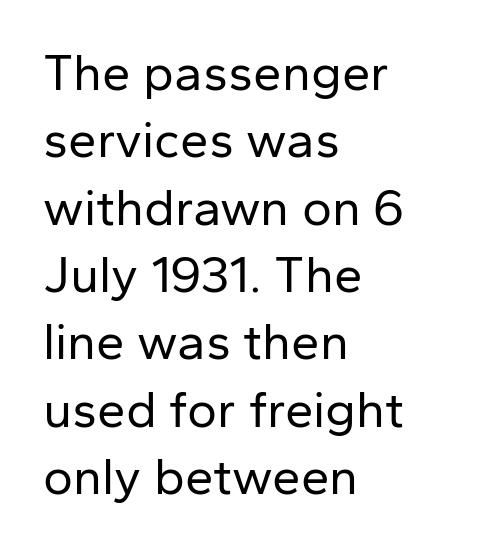
Q: Is the text bold? A: No.
Q: Is the text italic (slanted)? A: No, it is upright.
Q: Is the typeface a serif or a sans-serif typeface? A: Sans-serif.
Q: Is the text underlined? A: No.
Q: How is the paragraph aligned? A: Left-aligned.
Q: Is the spacing between letters normal or unusually wide? A: Normal.
Q: Is the spacing between lines tight, normal or loose? A: Normal.
Q: Width (condensed, normal, or wide)? A: Normal.
Q: Stroke contrast? A: Low.
Q: x-height? A: Medium.
Q: Monospaced? A: No.
